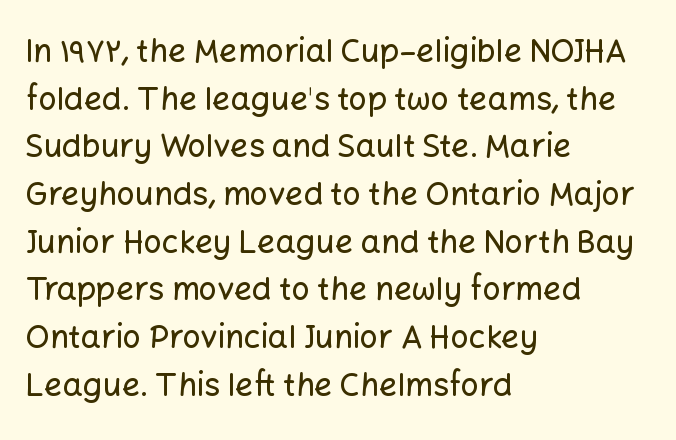
{"serif": "no", "italic": "no", "width": "normal", "stroke_contrast": "low", "x_height": "medium", "monospaced": "no", "underline": "no", "align": "left", "line_spacing": "normal", "line_spacing_ratio": 1.49, "letter_spacing": "normal", "letter_spacing_em": 0.0, "glyph_px": 32}
